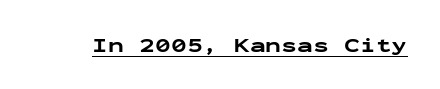
The image shows 21 px bold type, upright; set normal letter spacing, underlined.
